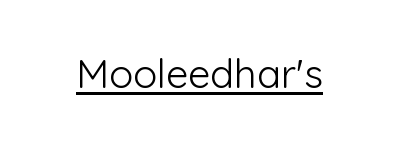
The image shows 40 px light sans-serif type, upright; set normal letter spacing, underlined; low stroke contrast and a medium x-height.
